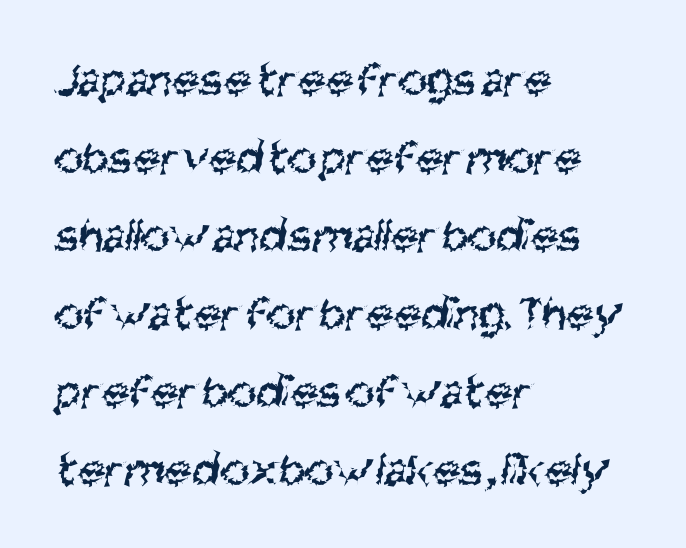
{"serif": "no", "bold": "no", "weight": "regular", "width": "condensed", "stroke_contrast": "medium", "x_height": "large", "monospaced": "no", "underline": "no", "align": "left", "line_spacing": "normal", "line_spacing_ratio": 1.59, "letter_spacing": "normal", "letter_spacing_em": 0.0, "glyph_px": 49}
